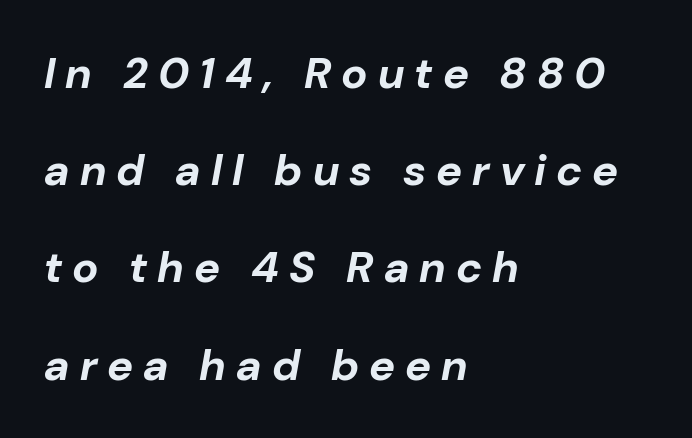
The image shows 44 px bold type, italic (leaning right); set left-aligned, loose line spacing (2.21x), unusually wide letter spacing (+0.23 em), not underlined; low stroke contrast and a medium x-height.
